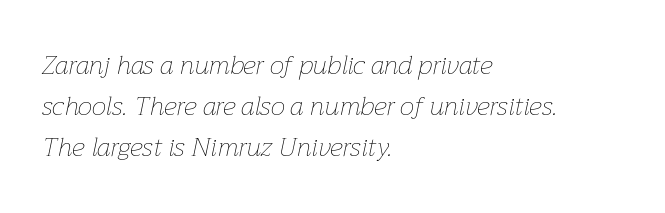
In terms of leading, this rendering sits right in the middle. The glyphs look as if they've been sheared to an angle. Typeset ragged right — the left edge is the straight one. The cut favours lightness, reaching ordinary text weight at its darkest. Quick note: underline off.
